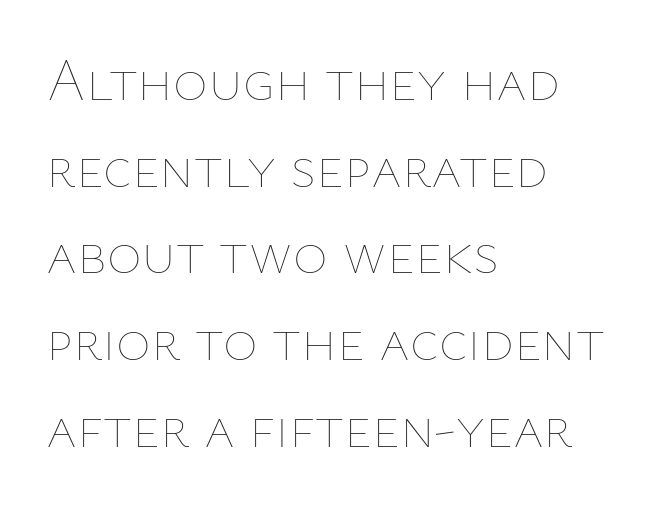
The image shows 59 px thin type, upright; set left-aligned, normal line spacing (1.47x), normal letter spacing, not underlined; low stroke contrast and a medium x-height.
